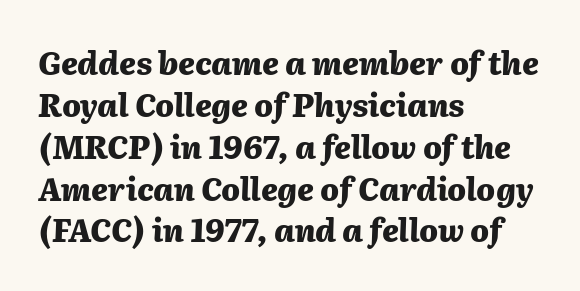
{"italic": "yes", "lean": "right", "slant_degrees": 2, "bold": "yes", "weight": "heavy", "width": "normal", "stroke_contrast": "medium", "x_height": "medium", "monospaced": "no", "underline": "no", "align": "left", "line_spacing": "normal", "line_spacing_ratio": 1.35, "letter_spacing": "normal", "letter_spacing_em": 0.0, "glyph_px": 31}
